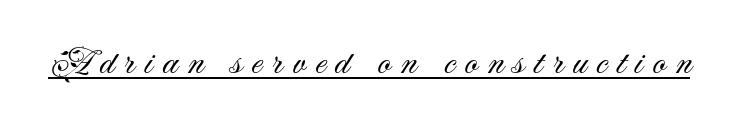
{"serif": "no", "bold": "no", "weight": "light", "width": "normal", "stroke_contrast": "medium", "x_height": "small", "monospaced": "no", "underline": "yes", "letter_spacing": "wide", "letter_spacing_em": 0.24, "glyph_px": 40}
